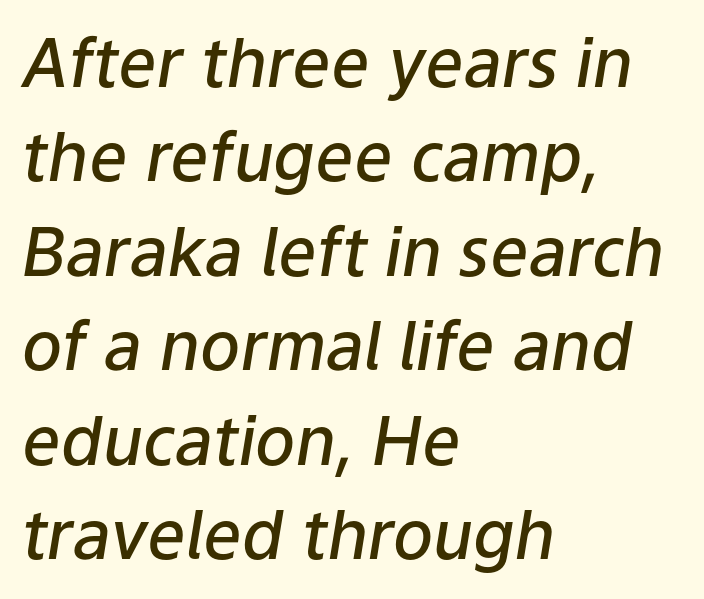
{"italic": "yes", "lean": "right", "slant_degrees": 9, "bold": "semi", "weight": "semibold", "width": "normal", "stroke_contrast": "low", "x_height": "medium", "monospaced": "no", "underline": "no", "align": "left", "line_spacing": "normal", "line_spacing_ratio": 1.41, "letter_spacing": "normal", "letter_spacing_em": 0.0, "glyph_px": 67}
